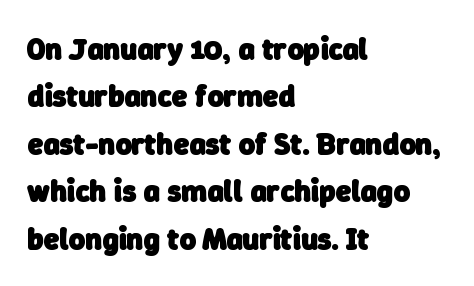
This sample uses plain, unmodified letter spacing. Classification — sans serif. The passage shown is typed in a proportional face where columns would drift. Caption: multi-line text, flush left, ragged right. The passage shown is not underscored anywhere. Is the type bold? Yes — the strokes are clearly thick and heavy.
